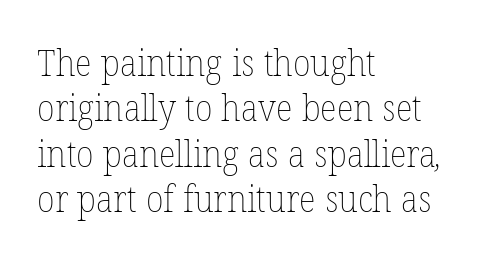
The image shows 36 px thin type; set left-aligned, normal line spacing (1.26x), normal letter spacing, not underlined; low stroke contrast and a medium x-height.
